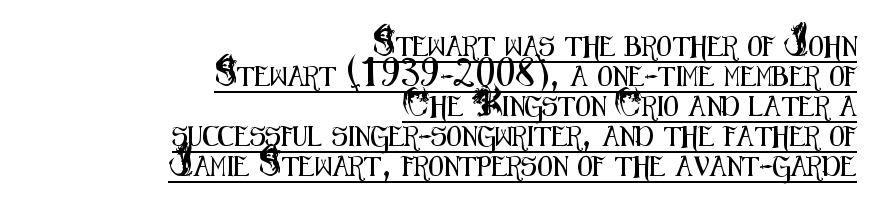
Posture: straight, roman, zero tilt. Interline gaps are of average width in this sample. Each word holds together tightly as a unit, with standard inter-letter gaps. Decoration check: the copy is underlined. Where is the straight margin? On the right.
